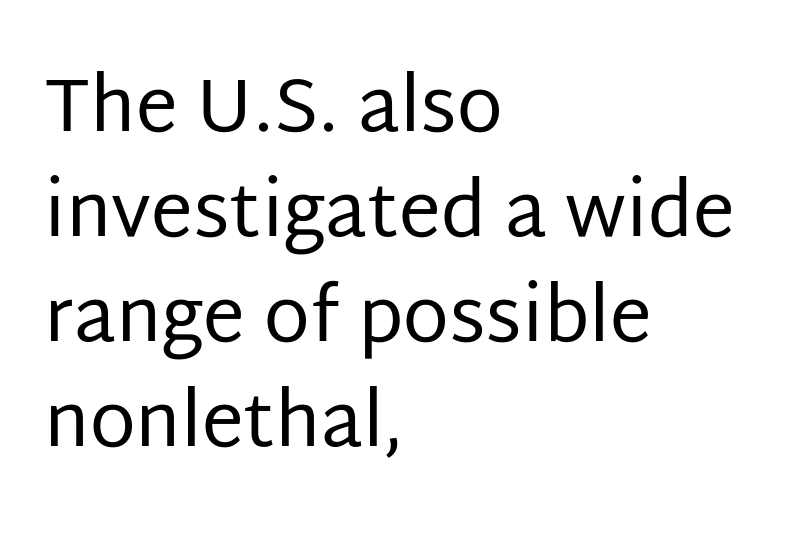
The image shows 75 px regular-weight sans-serif type, upright; set left-aligned, normal line spacing (1.4x), normal letter spacing, not underlined; low stroke contrast and a large x-height.
